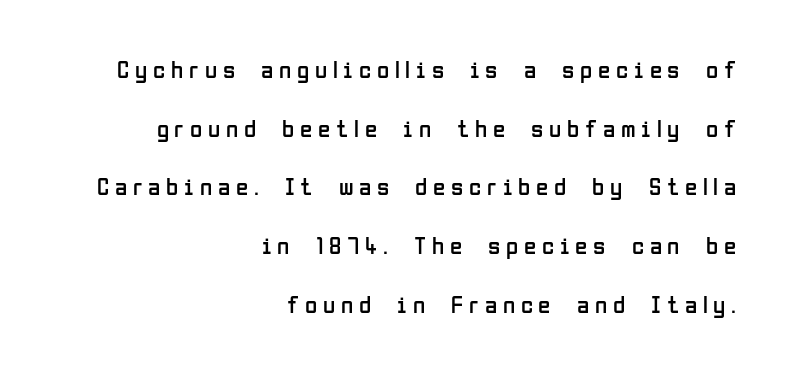
{"italic": "no", "bold": "no", "underline": "no", "align": "right", "line_spacing": "loose", "line_spacing_ratio": 2.35, "letter_spacing": "wide", "letter_spacing_em": 0.23, "glyph_px": 25}
